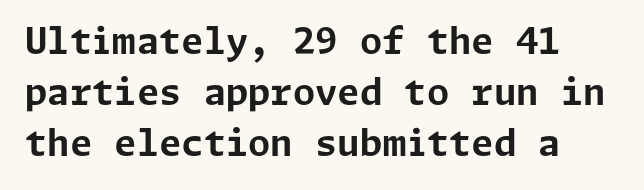
The image shows 36 px bold sans-serif type, upright; set normal line spacing (1.42x), normal letter spacing, not underlined; low stroke contrast and a medium x-height.
